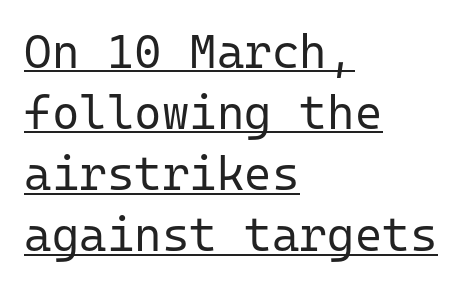
The image shows 47 px regular-weight sans-serif type, upright, monospaced; set left-aligned, normal line spacing (1.3x), normal letter spacing, underlined; low stroke contrast and a medium x-height.
